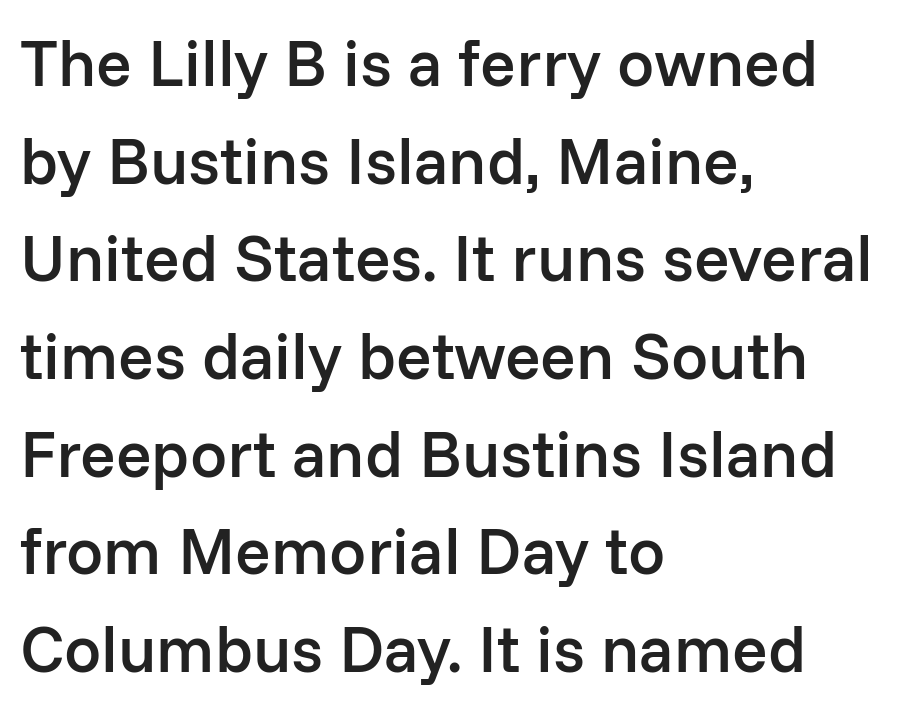
The image shows 66 px semibold sans-serif type, upright; set left-aligned, normal line spacing (1.48x), normal letter spacing, not underlined; low stroke contrast and a medium x-height.
